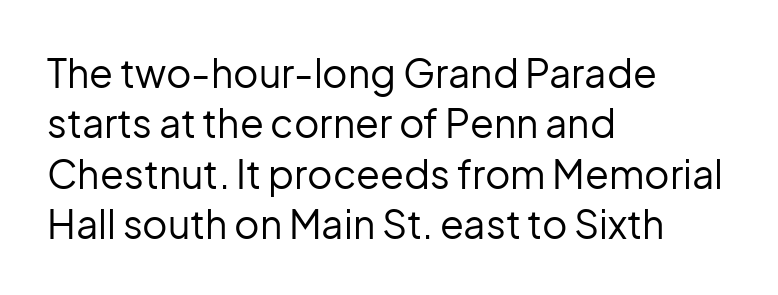
The image shows 39 px regular-weight sans-serif type, upright; set left-aligned, normal line spacing (1.29x), normal letter spacing, not underlined; low stroke contrast and a medium x-height.
